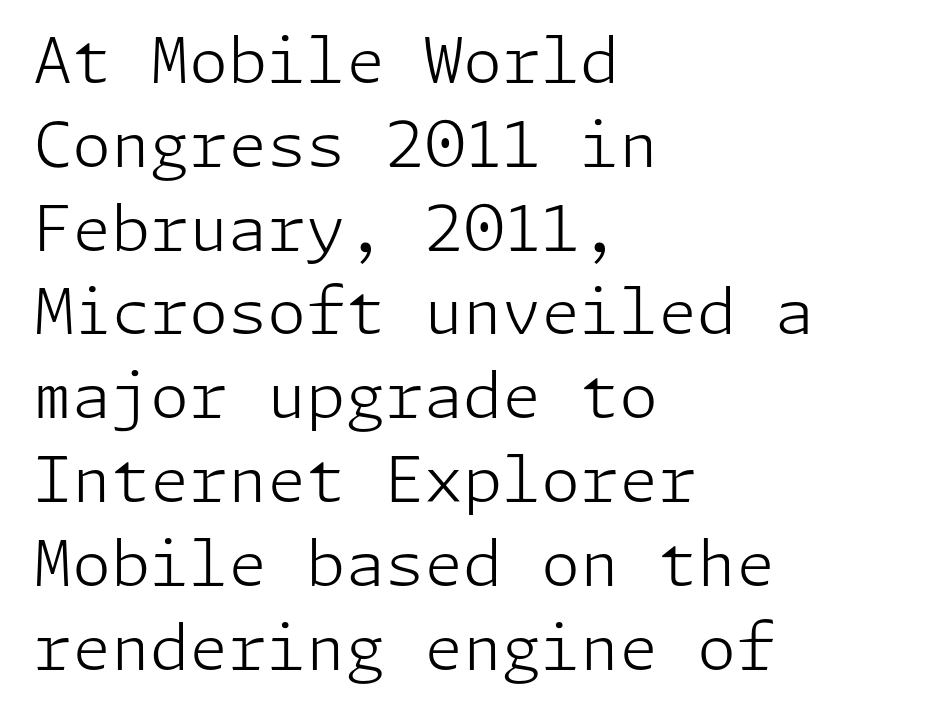
Line spacing here is normal. Clear beneath every line of the passage. Compared with typical body copy, the letter spacing here is the same. Rendered with straight, roman letterforms. The lines are quadded left.
